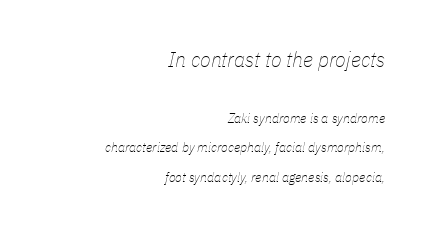
The image shows 22 px text type, italic (leaning right); set right-aligned, loose line spacing (2.1x), normal letter spacing, not underlined; the first (top) block is 1.57x larger.
